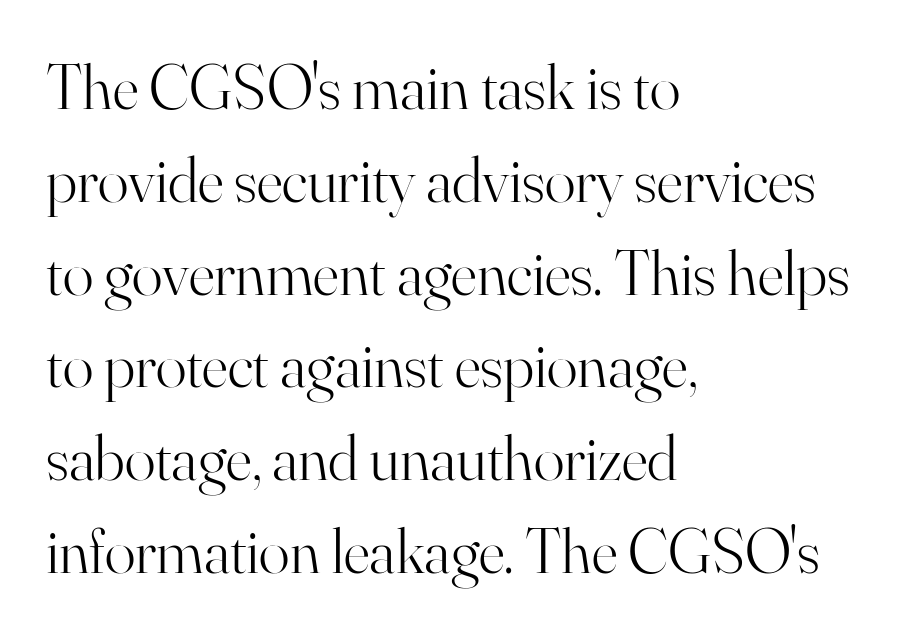
The image shows 64 px light serif type, upright; set left-aligned, normal line spacing (1.45x), normal letter spacing, not underlined; high stroke contrast and a small x-height.
